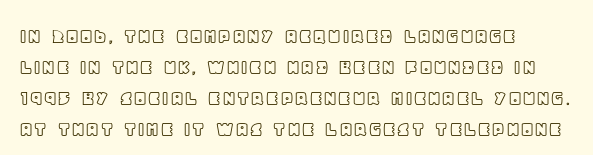
Q: Is the text italic (slanted)? A: No, it is upright.
Q: Is the text underlined? A: No.
Q: How is the paragraph aligned? A: Left-aligned.
Q: Is the spacing between letters normal or unusually wide? A: Normal.
Q: Is the spacing between lines tight, normal or loose? A: Normal.
